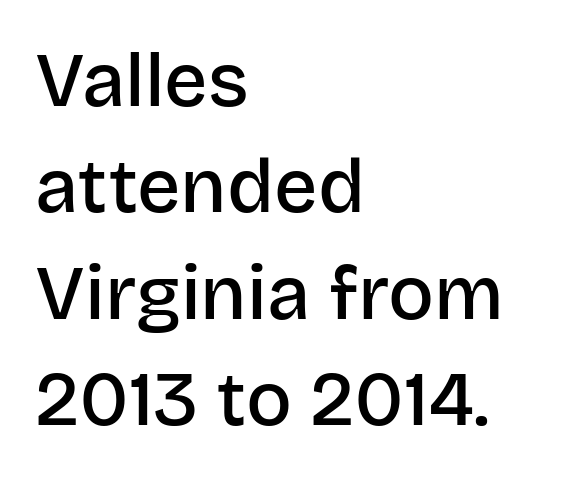
{"serif": "no", "italic": "no", "bold": "semi", "weight": "semibold", "width": "normal", "stroke_contrast": "low", "x_height": "large", "monospaced": "no", "underline": "no", "align": "left", "line_spacing": "normal", "line_spacing_ratio": 1.4, "letter_spacing": "normal", "letter_spacing_em": 0.0, "glyph_px": 76}
